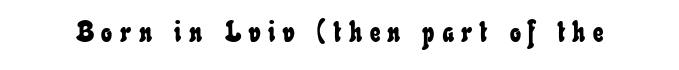
Q: Is the text underlined? A: No.
Q: Is the spacing between letters normal or unusually wide? A: Unusually wide.
Q: Width (condensed, normal, or wide)? A: Condensed.
Q: Stroke contrast? A: Low.
Q: x-height? A: Small.
Q: Monospaced? A: No.
